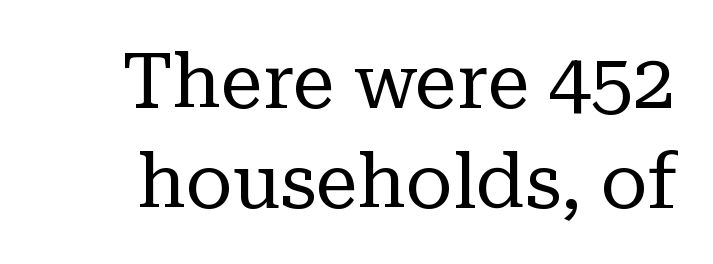
Q: Is the text bold? A: No.
Q: Is the text italic (slanted)? A: No, it is upright.
Q: Is the typeface a serif or a sans-serif typeface? A: Serif.
Q: Is the text underlined? A: No.
Q: Is the spacing between letters normal or unusually wide? A: Normal.
Q: Is the spacing between lines tight, normal or loose? A: Normal.
Q: Width (condensed, normal, or wide)? A: Normal.
Q: Stroke contrast? A: Low.
Q: x-height? A: Medium.
Q: Monospaced? A: No.
